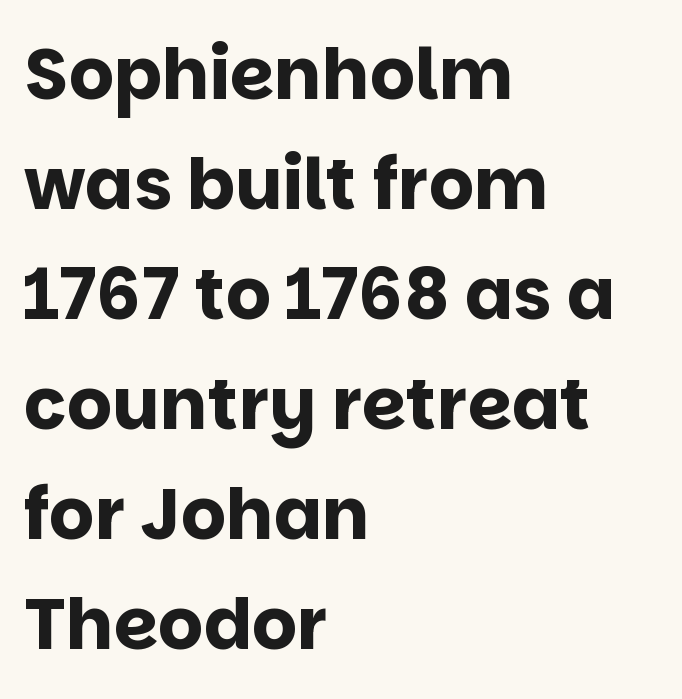
Characters remain perfectly vertical along every line. A typesetter would call this proportional, since set widths differ per character. Check the space under the baseline: it is left empty. Visually the block forms a straight wall on the left and a jagged coastline on the right. Serifs: no, the terminals of the letterforms are clean.
